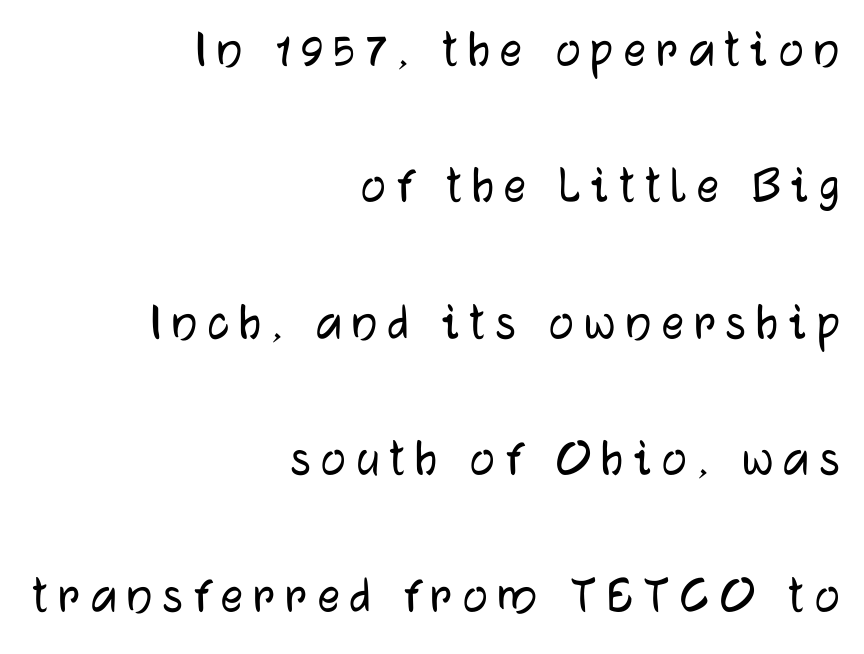
Q: Is the text italic (slanted)? A: No, it is upright.
Q: Is the typeface a serif or a sans-serif typeface? A: Sans-serif.
Q: Is the text underlined? A: No.
Q: How is the paragraph aligned? A: Right-aligned.
Q: Is the spacing between lines tight, normal or loose? A: Loose.
Q: Width (condensed, normal, or wide)? A: Normal.
Q: Stroke contrast? A: Low.
Q: x-height? A: Medium.
Q: Monospaced? A: No.
